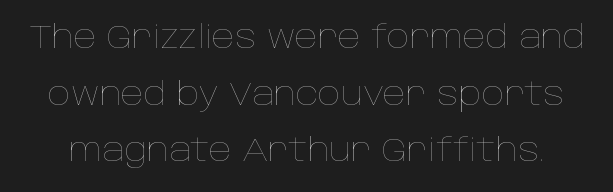
Underline: absent. Stems here are at most as thick as an everyday book face. Designer's note — italics off, roman on. Nobody touched the tracking dial on this one. Each letter keeps its own natural width here, so spacing adapts to shape.
